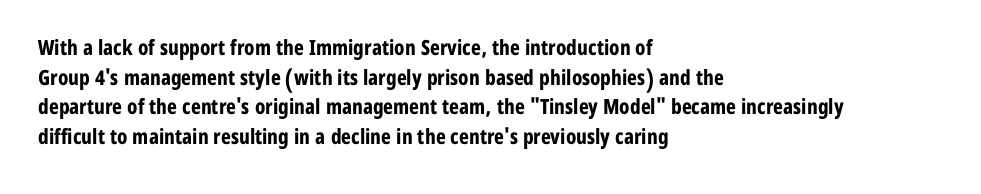
Q: Is the text bold? A: Yes.
Q: Is the text italic (slanted)? A: No, it is upright.
Q: Is the text underlined? A: No.
Q: How is the paragraph aligned? A: Left-aligned.
Q: Is the spacing between letters normal or unusually wide? A: Normal.
Q: Is the spacing between lines tight, normal or loose? A: Normal.
